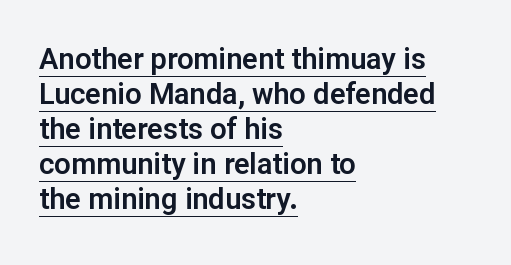
{"serif": "no", "italic": "no", "width": "normal", "stroke_contrast": "low", "x_height": "medium", "monospaced": "no", "underline": "yes", "align": "left", "line_spacing_ratio": 1.21, "letter_spacing": "normal", "letter_spacing_em": 0.0, "glyph_px": 29}
